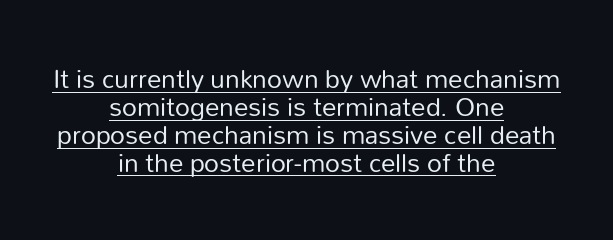
What's the leading like? Squeezed, with rows nearly overlapping. The face used here is rendered with its standard letterfit. This sample uses a sans-serif face. The typesetter has applied underlining to the passage shown. This sample is center-justified, so both line endings float freely.
